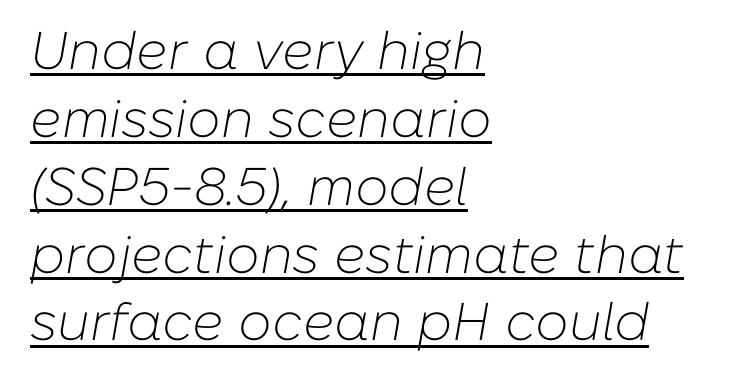
{"italic": "yes", "lean": "right", "slant_degrees": 10, "bold": "no", "weight": "light", "width": "normal", "stroke_contrast": "low", "x_height": "medium", "monospaced": "no", "underline": "yes", "align": "left", "line_spacing": "normal", "line_spacing_ratio": 1.28, "letter_spacing": "normal", "letter_spacing_em": 0.0, "glyph_px": 53}
